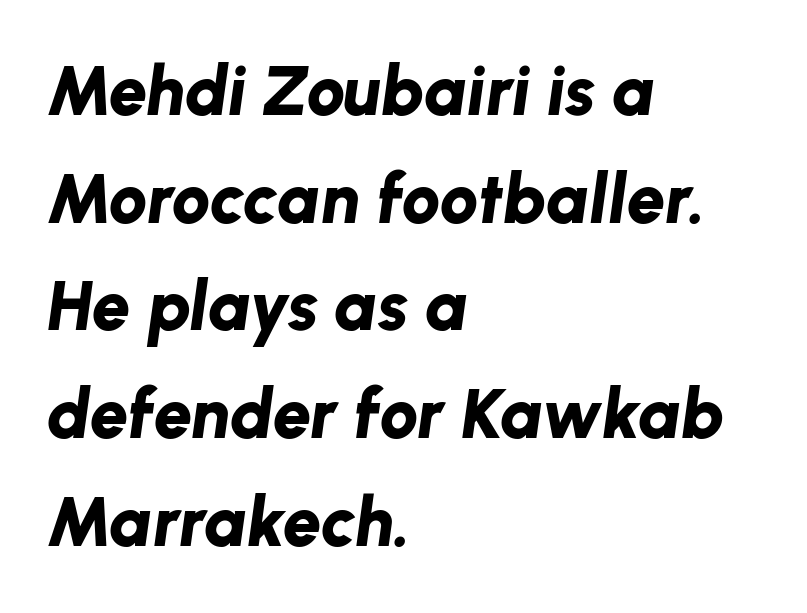
The image shows 69 px bold type, italic (leaning right); set left-aligned, normal line spacing (1.56x), normal letter spacing, not underlined; low stroke contrast and a medium x-height.
